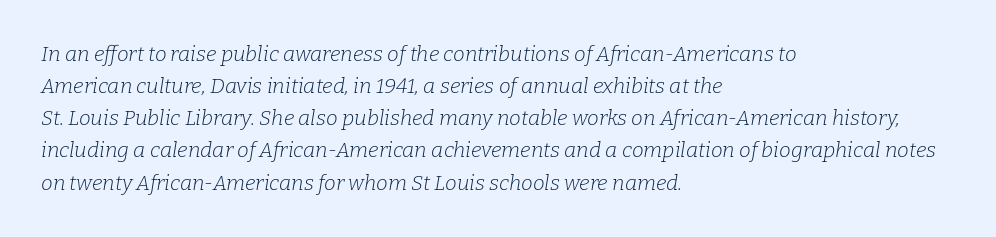
The image shows 21 px text type, italic (leaning right); set left-aligned, normal line spacing (1.53x), normal letter spacing, not underlined.
